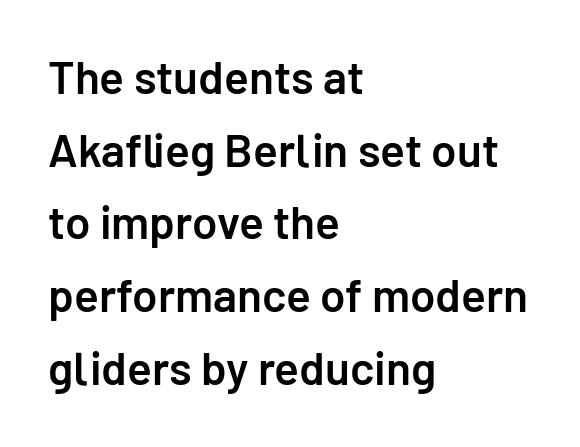
The image shows 46 px semibold sans-serif type, upright; set left-aligned, normal line spacing (1.58x), normal letter spacing, not underlined; low stroke contrast and a medium x-height.
